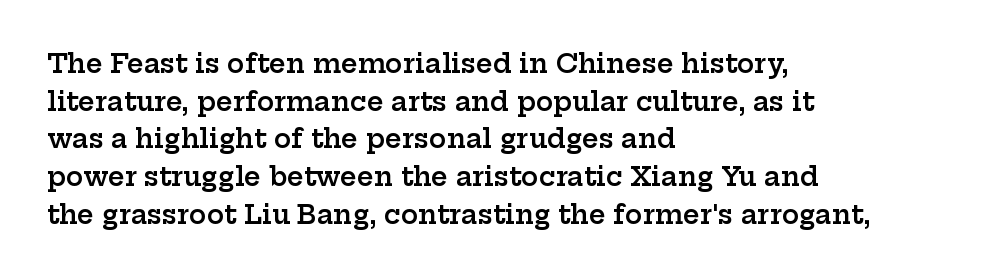
The image shows 26 px text type, upright; set left-aligned, normal line spacing (1.45x), normal letter spacing, not underlined.
